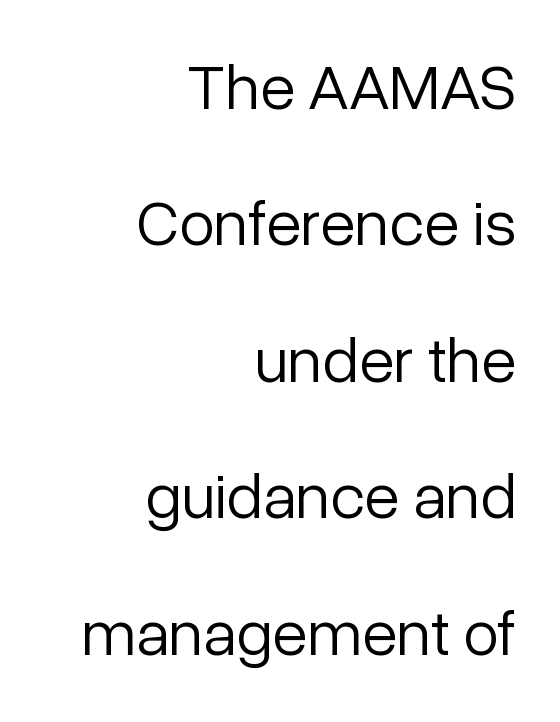
The image shows 65 px light sans-serif type, upright; set right-aligned, loose line spacing (2.1x), normal letter spacing, not underlined; low stroke contrast and a medium x-height.
